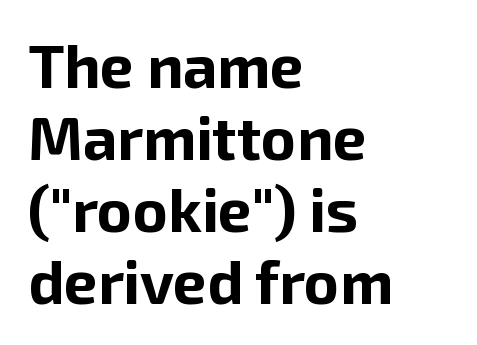
Q: Is the text bold? A: Yes.
Q: Is the text italic (slanted)? A: No, it is upright.
Q: Is the typeface a serif or a sans-serif typeface? A: Sans-serif.
Q: Is the text underlined? A: No.
Q: How is the paragraph aligned? A: Left-aligned.
Q: Is the spacing between letters normal or unusually wide? A: Normal.
Q: Width (condensed, normal, or wide)? A: Normal.
Q: Stroke contrast? A: Low.
Q: x-height? A: Medium.
Q: Monospaced? A: No.
